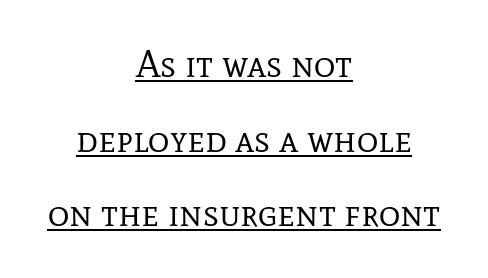
{"serif": "yes", "italic": "no", "bold": "no", "weight": "regular", "width": "normal", "stroke_contrast": "low", "x_height": "medium", "monospaced": "no", "underline": "yes", "align": "center", "line_spacing": "loose", "line_spacing_ratio": 2.02, "letter_spacing": "normal", "letter_spacing_em": 0.0, "glyph_px": 37}
